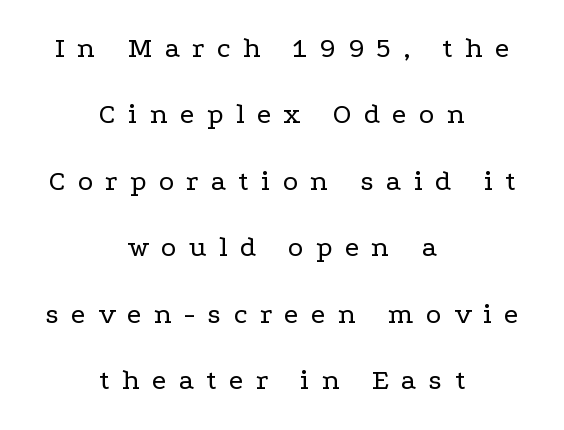
The image shows 29 px regular-weight, wide serif type, upright; set centered, loose line spacing (2.29x), unusually wide letter spacing (+0.43 em), not underlined; low stroke contrast and a medium x-height.
